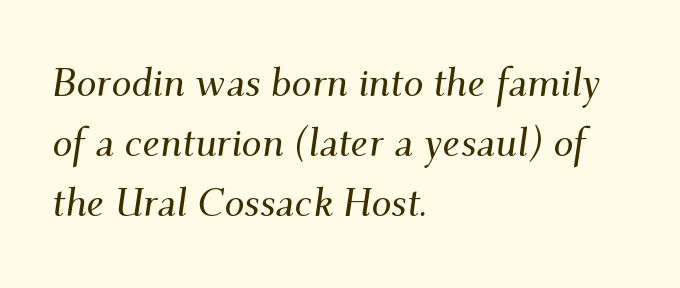
{"serif": "yes", "italic": "yes", "lean": "right", "slant_degrees": 9, "width": "normal", "stroke_contrast": "medium", "x_height": "small", "monospaced": "no", "underline": "no", "align": "left", "line_spacing": "normal", "line_spacing_ratio": 1.5, "letter_spacing": "normal", "letter_spacing_em": 0.0, "glyph_px": 40}
